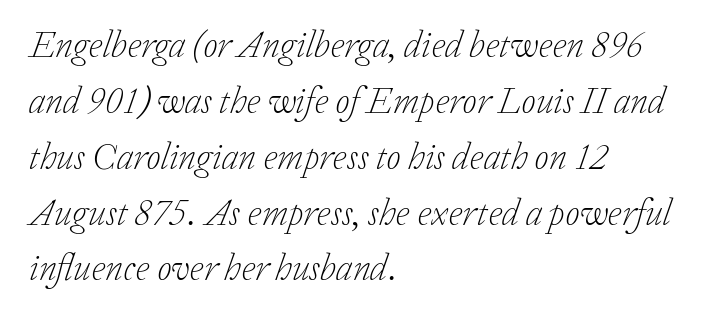
{"serif": "yes", "italic": "yes", "lean": "right", "slant_degrees": 20, "bold": "no", "weight": "light", "width": "normal", "stroke_contrast": "low", "x_height": "medium", "monospaced": "no", "underline": "no", "align": "left", "line_spacing": "normal", "line_spacing_ratio": 1.51, "letter_spacing": "normal", "letter_spacing_em": 0.0, "glyph_px": 37}
